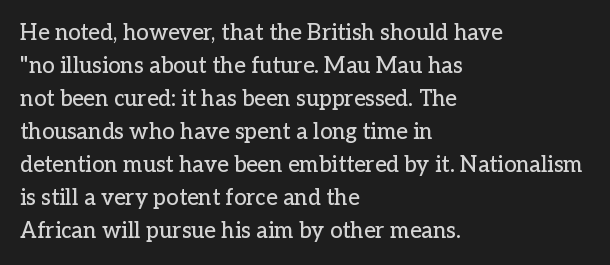
The image shows 22 px text type, upright; set left-aligned, normal line spacing (1.5x), normal letter spacing, not underlined.
